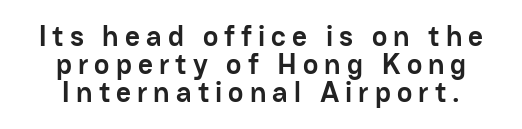
Q: Is the text bold? A: Yes.
Q: Is the text italic (slanted)? A: No, it is upright.
Q: Is the typeface a serif or a sans-serif typeface? A: Sans-serif.
Q: Is the text underlined? A: No.
Q: How is the paragraph aligned? A: Centered.
Q: Is the spacing between letters normal or unusually wide? A: Unusually wide.
Q: Is the spacing between lines tight, normal or loose? A: Tight.
Q: Width (condensed, normal, or wide)? A: Normal.
Q: Stroke contrast? A: Low.
Q: x-height? A: Medium.
Q: Monospaced? A: No.
